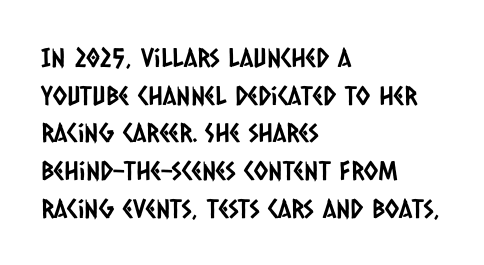
Line beginnings align vertically; line endings do not. Baseline-to-baseline distance is the conventional proportion of letter height. Does extra space separate the letters? No, they use regular spacing. Each row of text sits above clean, open space.
